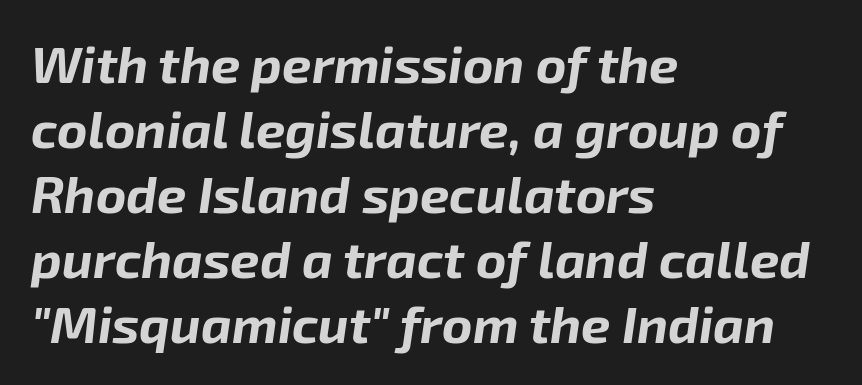
Q: Is the text bold? A: Yes.
Q: Is the text italic (slanted)? A: Yes, it leans right by about 8 degrees.
Q: Is the text underlined? A: No.
Q: How is the paragraph aligned? A: Left-aligned.
Q: Is the spacing between letters normal or unusually wide? A: Normal.
Q: Is the spacing between lines tight, normal or loose? A: Normal.
Q: Width (condensed, normal, or wide)? A: Normal.
Q: Stroke contrast? A: Low.
Q: x-height? A: Medium.
Q: Monospaced? A: No.
